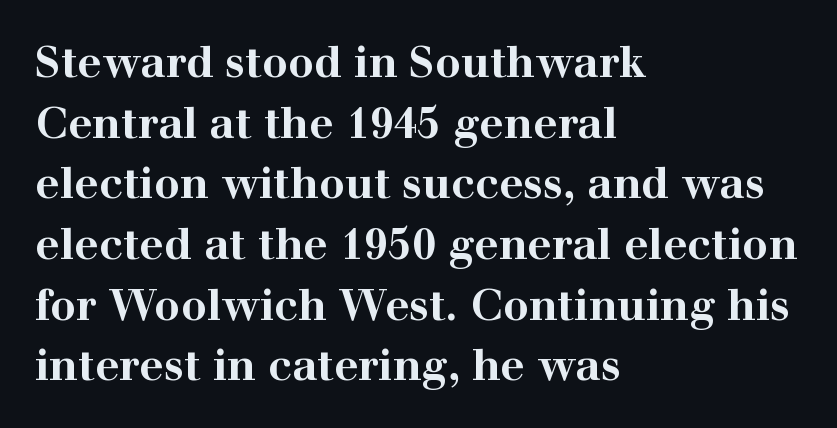
The image shows 43 px bold, wide serif type, upright; set left-aligned, normal line spacing (1.41x), normal letter spacing, not underlined; high stroke contrast and a medium x-height.
